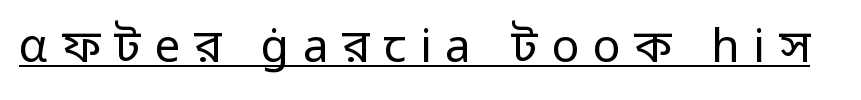
The image shows 46 px regular-weight sans-serif type, upright; set unusually wide letter spacing (+0.3 em), underlined; low stroke contrast and a medium x-height.
